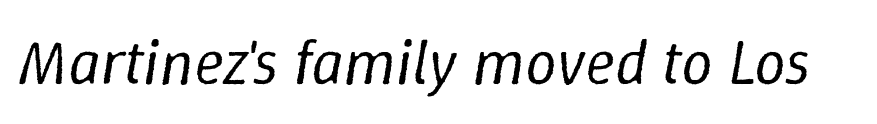
Q: Is the text bold? A: No.
Q: Is the text italic (slanted)? A: Yes, it leans right by about 9 degrees.
Q: Is the text underlined? A: No.
Q: Is the spacing between letters normal or unusually wide? A: Normal.
Q: Width (condensed, normal, or wide)? A: Normal.
Q: Stroke contrast? A: Low.
Q: x-height? A: Medium.
Q: Monospaced? A: No.
